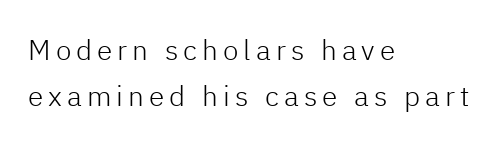
The image shows 28 px light sans-serif type, upright; set left-aligned, normal line spacing (1.65x), not underlined; low stroke contrast and a medium x-height.
